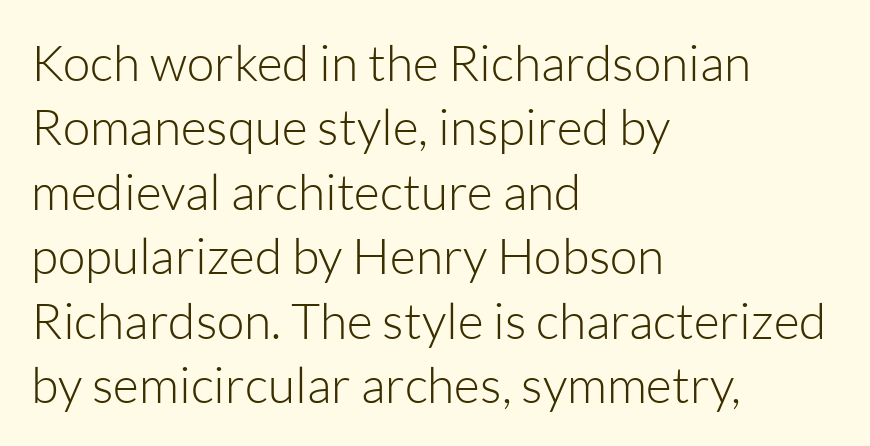
Q: Is the text bold? A: No.
Q: Is the text italic (slanted)? A: No, it is upright.
Q: Is the typeface a serif or a sans-serif typeface? A: Sans-serif.
Q: Is the text underlined? A: No.
Q: How is the paragraph aligned? A: Left-aligned.
Q: Is the spacing between letters normal or unusually wide? A: Normal.
Q: Is the spacing between lines tight, normal or loose? A: Normal.
Q: Width (condensed, normal, or wide)? A: Normal.
Q: Stroke contrast? A: Low.
Q: x-height? A: Medium.
Q: Monospaced? A: No.
